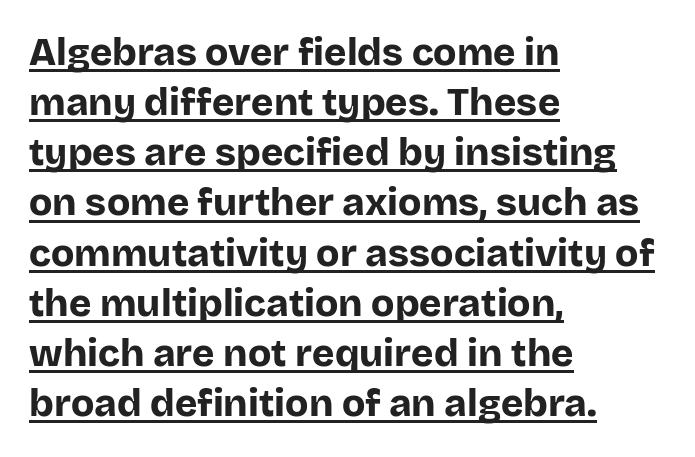
Here the designer chose a conventional face with non-uniform glyph widths. The lines sit at an ordinary, default distance from one another. Posture: vertical. Each word holds together tightly as a unit, with standard inter-letter gaps. Descenders here cross a horizontal rule under the line.
